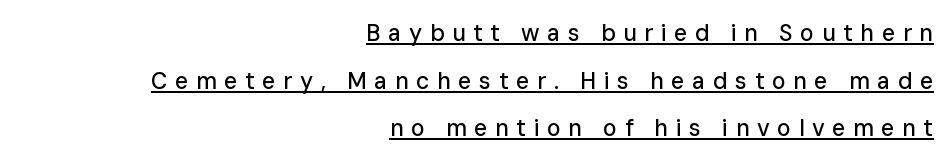
The image shows 23 px text type, upright; set right-aligned, loose line spacing (2.07x), unusually wide letter spacing (+0.33 em), underlined.
